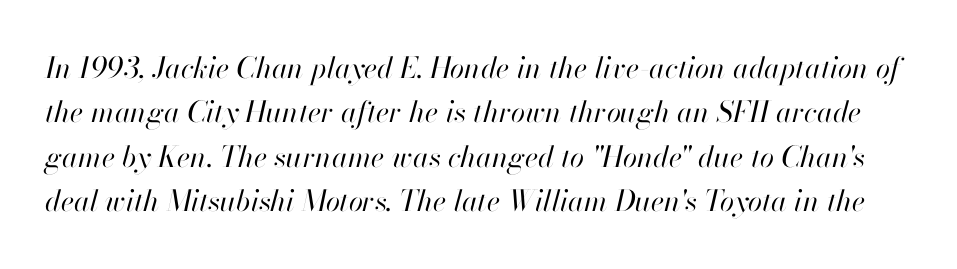
Q: Is the text bold? A: No.
Q: Is the text italic (slanted)? A: Yes, it leans right by about 13 degrees.
Q: Is the text underlined? A: No.
Q: Is the spacing between letters normal or unusually wide? A: Normal.
Q: Is the spacing between lines tight, normal or loose? A: Normal.
Q: Width (condensed, normal, or wide)? A: Normal.
Q: Stroke contrast? A: High.
Q: x-height? A: Small.
Q: Monospaced? A: No.
